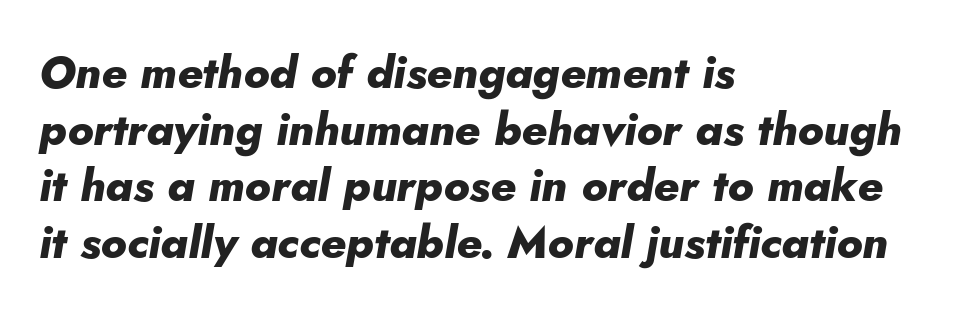
The glyphs look as if they've been sheared to an angle. Students, note that the glyphs here touch the page at normal intervals. Reading down the column, the eye jumps a familiar distance to each next line. These lines carry a lot of weight — the face is fully bold.
